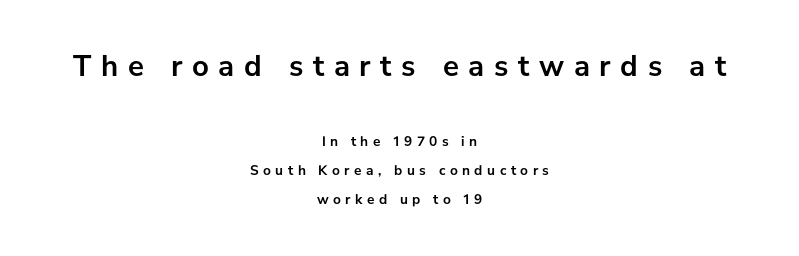
{"serif": "no", "italic": "no", "bold": "yes", "weight": "semibold", "width": "normal", "stroke_contrast": "low", "x_height": "medium", "monospaced": "no", "underline": "no", "align": "center", "line_spacing": "loose", "line_spacing_ratio": 2.07, "letter_spacing": "wide", "letter_spacing_em": 0.32, "larger_block": "first", "size_ratio": 2.14, "glyph_px": 30}
